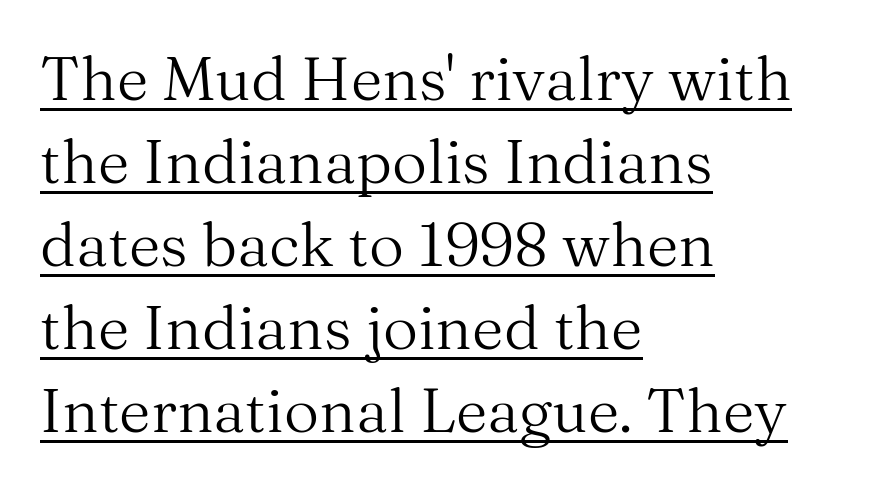
{"serif": "yes", "italic": "no", "bold": "no", "weight": "regular", "width": "normal", "stroke_contrast": "medium", "x_height": "medium", "monospaced": "no", "underline": "yes", "align": "left", "line_spacing": "normal", "line_spacing_ratio": 1.36, "letter_spacing": "normal", "letter_spacing_em": 0.0, "glyph_px": 61}
